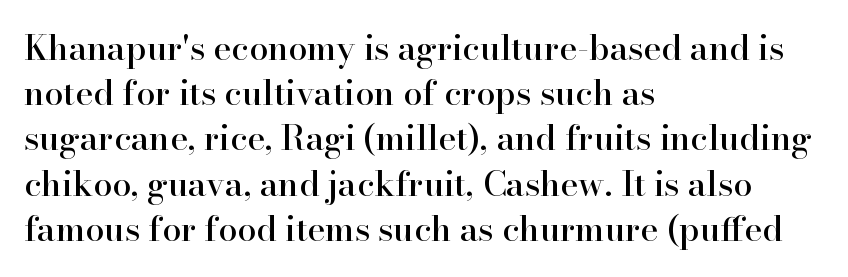
Characters follow at the spacing the type designer built in. No italicization has been applied; the sample stays upright. The paragraph has a hard left edge and a soft right edge. Notice how descenders clear the ascenders below comfortably — that's standard leading. Does the type have serifs? Yes, each stem ends in a small foot. The space beneath each line is pristine and unruled.
